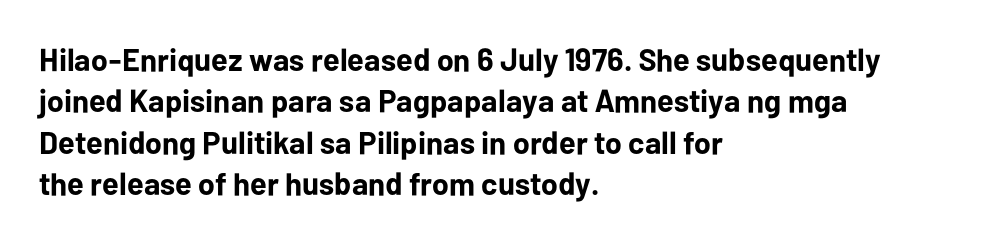
{"serif": "no", "italic": "no", "bold": "yes", "weight": "bold", "width": "normal", "stroke_contrast": "low", "x_height": "medium", "monospaced": "no", "underline": "no", "align": "left", "line_spacing": "normal", "line_spacing_ratio": 1.29, "letter_spacing": "normal", "letter_spacing_em": 0.0, "glyph_px": 32}
